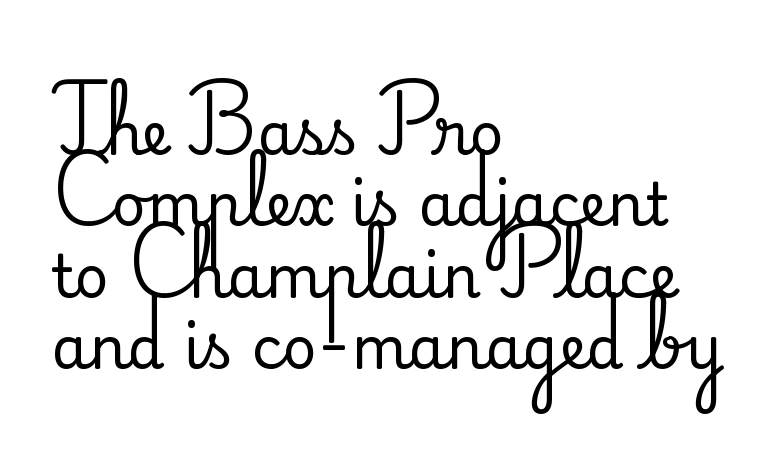
The image shows 59 px serif type, upright; set left-aligned, line spacing 1.21x, normal letter spacing, not underlined; medium stroke contrast and a small x-height.
